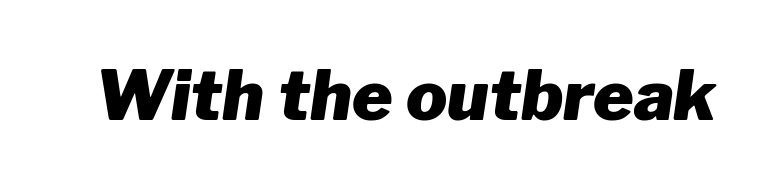
The image shows 69 px heavy type, italic (leaning right); set normal letter spacing, not underlined; low stroke contrast and a medium x-height.
